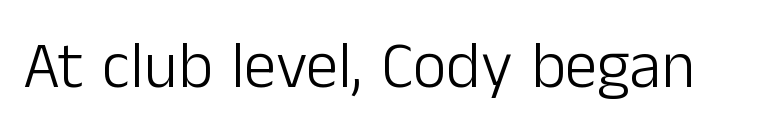
Grotesque or geometric, the face here clearly has no serifs. Character widths vary here, with narrow letters taking less room than wide ones. The typography opts for an upright posture over an oblique one. The words here are not underlined.
